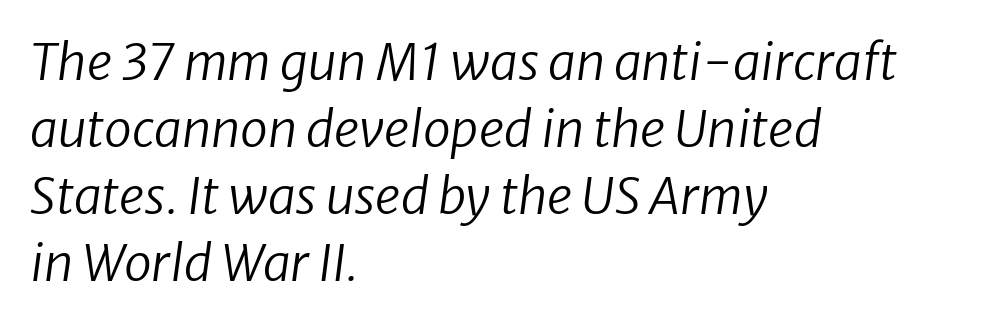
The image shows 50 px regular-weight type, italic (leaning right); set left-aligned, normal line spacing (1.34x), normal letter spacing, not underlined; low stroke contrast and a medium x-height.
